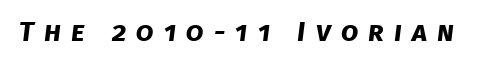
The image shows 28 px bold sans-serif type; set unusually wide letter spacing (+0.36 em), not underlined; low stroke contrast and a large x-height.
